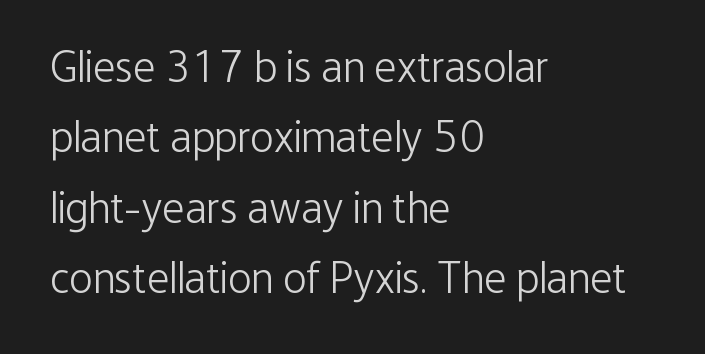
{"serif": "no", "italic": "no", "bold": "no", "weight": "light", "width": "condensed", "stroke_contrast": "low", "x_height": "medium", "monospaced": "no", "underline": "no", "align": "left", "line_spacing": "normal", "line_spacing_ratio": 1.6, "letter_spacing": "normal", "letter_spacing_em": 0.0, "glyph_px": 44}
